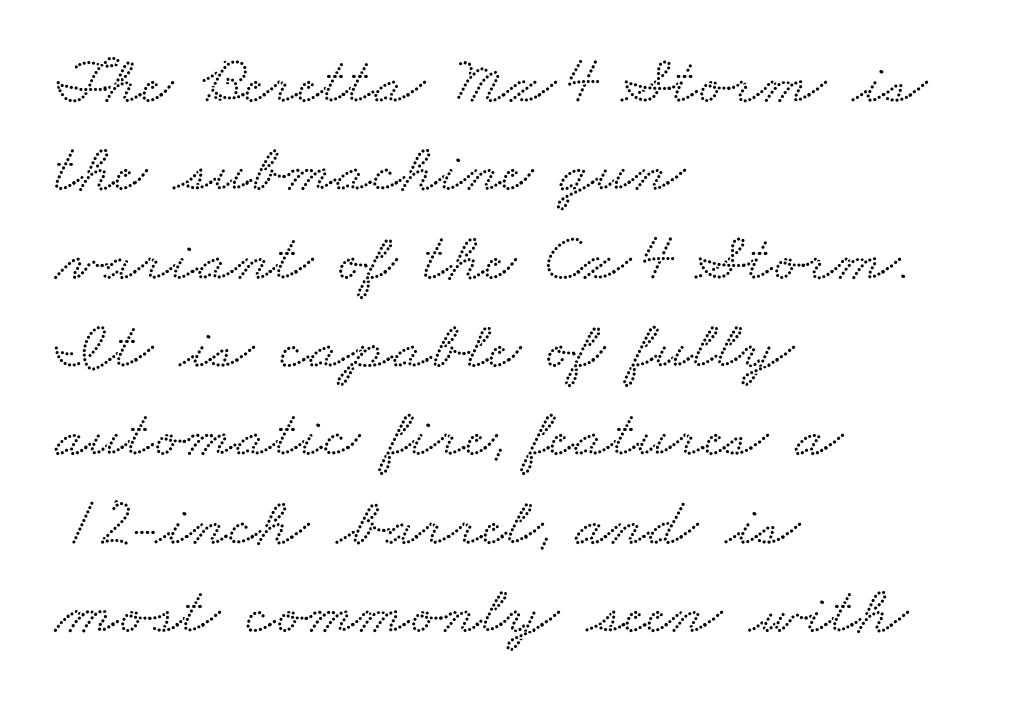
The image shows 69 px wide serif type; set left-aligned, normal line spacing (1.28x), normal letter spacing, not underlined; low stroke contrast and a small x-height.
